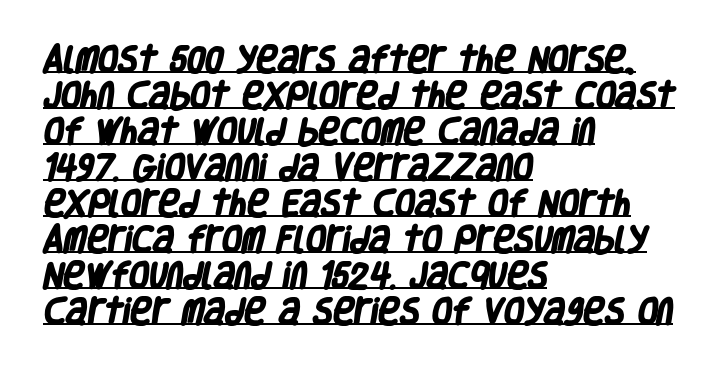
{"serif": "no", "bold": "yes", "weight": "heavy", "width": "condensed", "stroke_contrast": "low", "x_height": "large", "monospaced": "no", "underline": "yes", "align": "left", "line_spacing_ratio": 1.24, "letter_spacing": "normal", "letter_spacing_em": 0.0, "glyph_px": 29}
